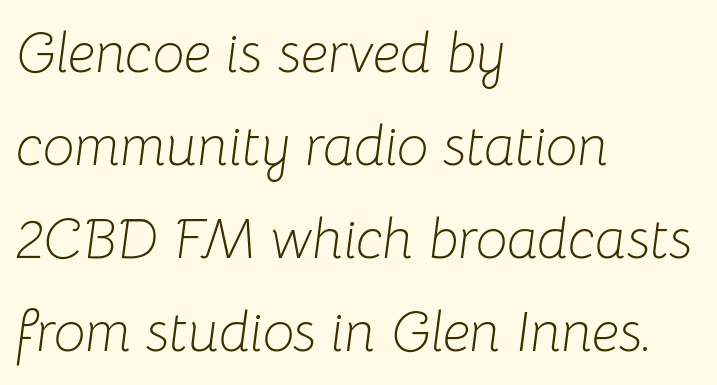
Q: Is the text bold? A: No.
Q: Is the text italic (slanted)? A: Yes, it leans right by about 8 degrees.
Q: Is the text underlined? A: No.
Q: How is the paragraph aligned? A: Left-aligned.
Q: Is the spacing between letters normal or unusually wide? A: Normal.
Q: Is the spacing between lines tight, normal or loose? A: Normal.
Q: Width (condensed, normal, or wide)? A: Normal.
Q: Stroke contrast? A: Low.
Q: x-height? A: Medium.
Q: Monospaced? A: No.
